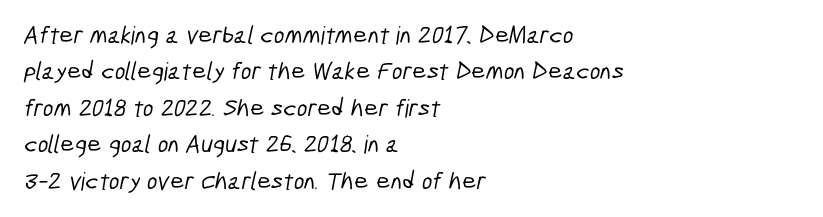
Q: Is the text underlined? A: No.
Q: How is the paragraph aligned? A: Left-aligned.
Q: Is the spacing between letters normal or unusually wide? A: Normal.
Q: Is the spacing between lines tight, normal or loose? A: Normal.
